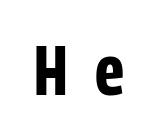
Do the characters align in a grid? No, the font is proportional. Characters remain perfectly vertical along every line. Beneath every word, the page is bare. The designer went with a sans here, leaving each stem footless.
